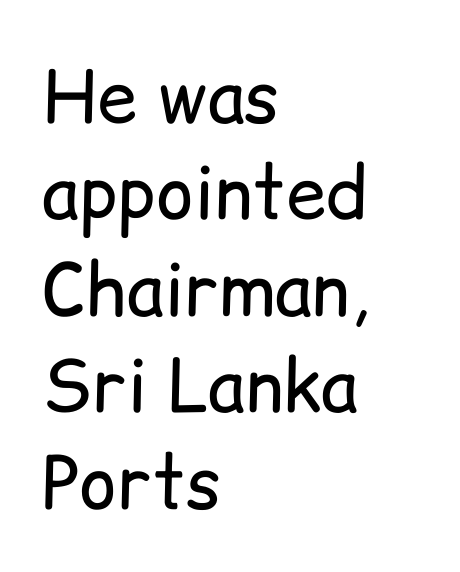
{"serif": "no", "italic": "no", "bold": "no", "weight": "regular", "width": "normal", "stroke_contrast": "low", "x_height": "medium", "monospaced": "no", "underline": "no", "align": "left", "line_spacing": "normal", "line_spacing_ratio": 1.34, "letter_spacing": "normal", "letter_spacing_em": 0.0, "glyph_px": 72}
